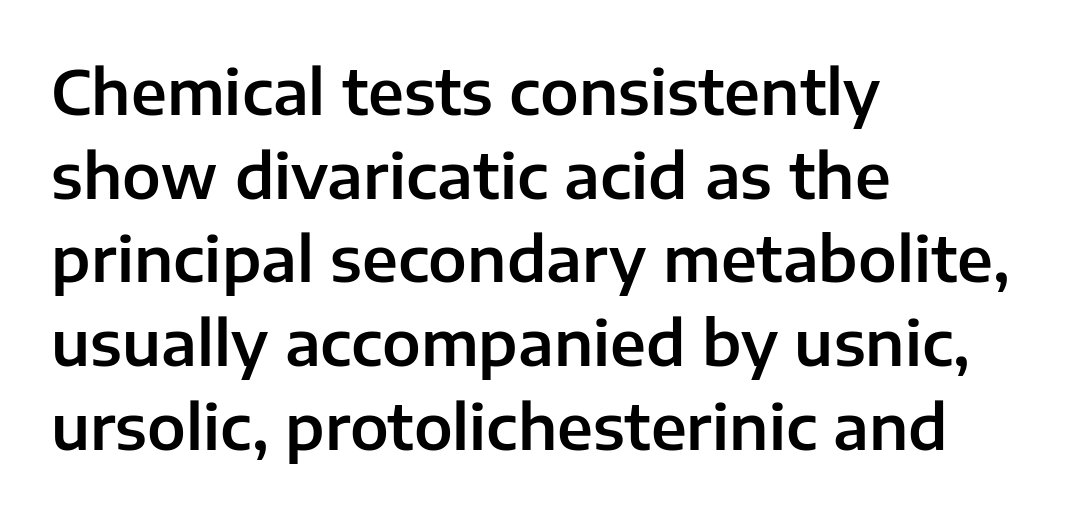
{"serif": "no", "italic": "no", "width": "normal", "stroke_contrast": "low", "x_height": "medium", "monospaced": "no", "underline": "no", "align": "left", "line_spacing": "normal", "line_spacing_ratio": 1.35, "letter_spacing": "normal", "letter_spacing_em": 0.0, "glyph_px": 62}
